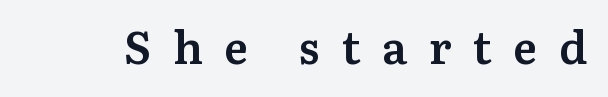
Quick note: not italic, upright. On the weight axis this lands at semibold, roughly 600. The type is letterspaced generously, with wide tracking. Do the characters align in a grid? No, the font is proportional.
